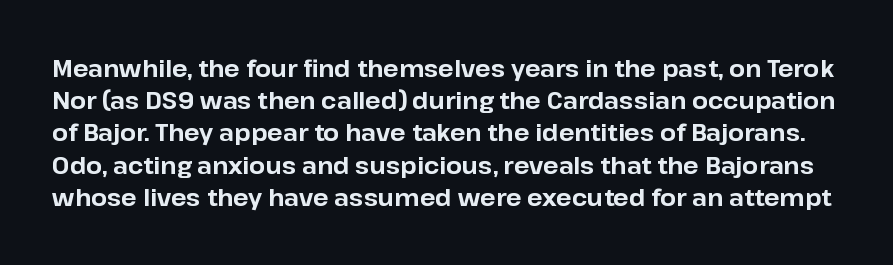
Q: Is the text bold? A: Yes.
Q: Is the text italic (slanted)? A: No, it is upright.
Q: Is the text underlined? A: No.
Q: Is the spacing between letters normal or unusually wide? A: Normal.
Q: Is the spacing between lines tight, normal or loose? A: Normal.
